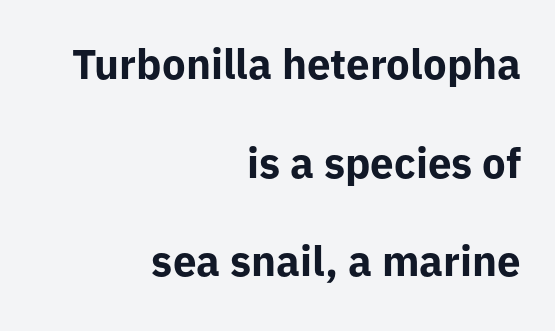
The lines in this sample share a right terminus and differ only in where they begin. The type family on display is of the sans-serif kind. The words here are not underlined. The type is set solid horizontally, with unmodified tracking.
